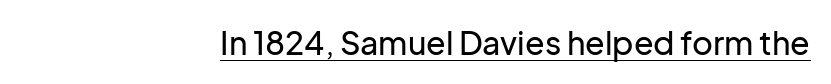
Q: Is the text italic (slanted)? A: No, it is upright.
Q: Is the typeface a serif or a sans-serif typeface? A: Sans-serif.
Q: Is the text underlined? A: Yes.
Q: How is the paragraph aligned? A: Right-aligned.
Q: Is the spacing between letters normal or unusually wide? A: Normal.
Q: Width (condensed, normal, or wide)? A: Normal.
Q: Stroke contrast? A: Low.
Q: x-height? A: Medium.
Q: Monospaced? A: No.
